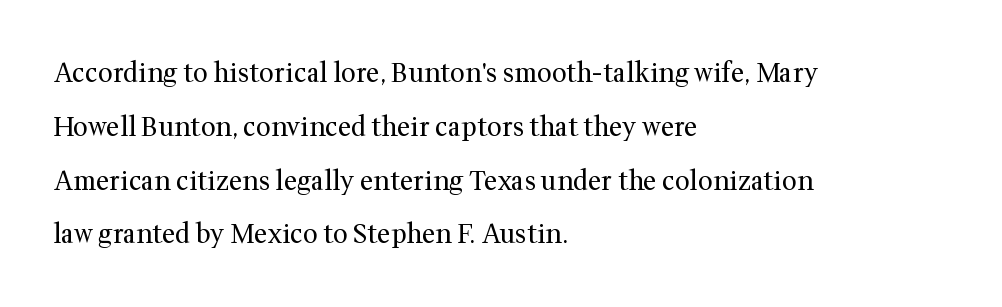
The image shows 26 px text type, upright; set left-aligned, loose line spacing (2.07x), normal letter spacing, not underlined.
